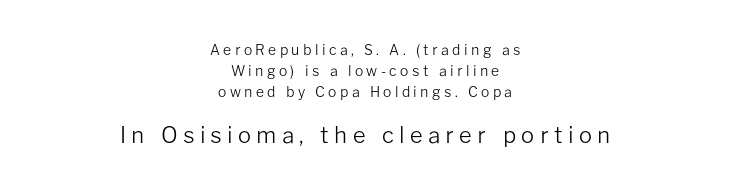
{"italic": "no", "bold": "no", "underline": "no", "align": "center", "line_spacing": "normal", "line_spacing_ratio": 1.5, "letter_spacing": "wide", "letter_spacing_em": 0.24, "larger_block": "second", "size_ratio": 1.57, "glyph_px": 22}
